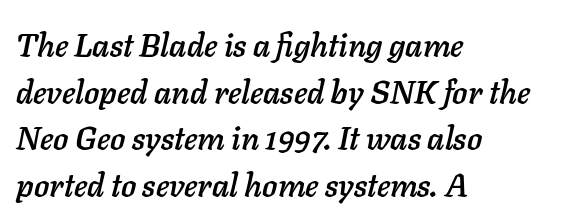
Q: Is the text italic (slanted)? A: Yes, it leans right by about 11 degrees.
Q: Is the text underlined? A: No.
Q: How is the paragraph aligned? A: Left-aligned.
Q: Is the spacing between letters normal or unusually wide? A: Normal.
Q: Is the spacing between lines tight, normal or loose? A: Normal.
Q: Width (condensed, normal, or wide)? A: Normal.
Q: Stroke contrast? A: Low.
Q: x-height? A: Medium.
Q: Monospaced? A: No.
